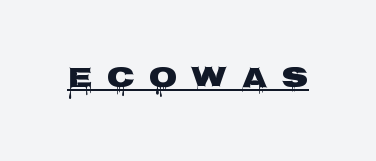
Characters remain perfectly vertical along every line. Type style note: lacks serifs. Descenders here cross a horizontal rule under the line. Is this a fixed-width face? No — the glyphs have proportional, varying widths. Observe the wide spacing: letters keep a clear distance from each other.
